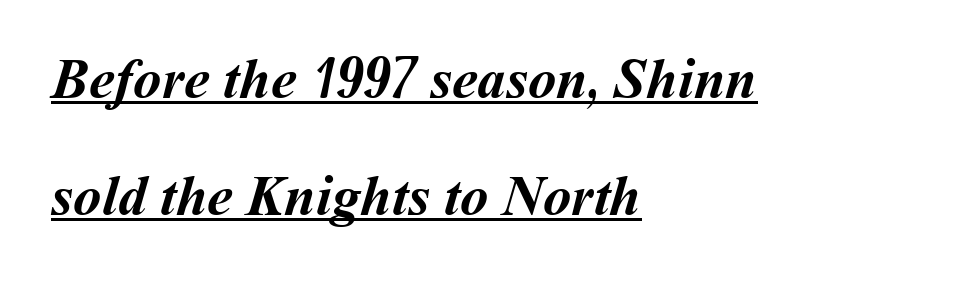
Q: Is the text bold? A: Yes.
Q: Is the text underlined? A: Yes.
Q: How is the paragraph aligned? A: Left-aligned.
Q: Is the spacing between letters normal or unusually wide? A: Normal.
Q: Is the spacing between lines tight, normal or loose? A: Loose.
Q: Width (condensed, normal, or wide)? A: Normal.
Q: Stroke contrast? A: Medium.
Q: x-height? A: Medium.
Q: Monospaced? A: No.
